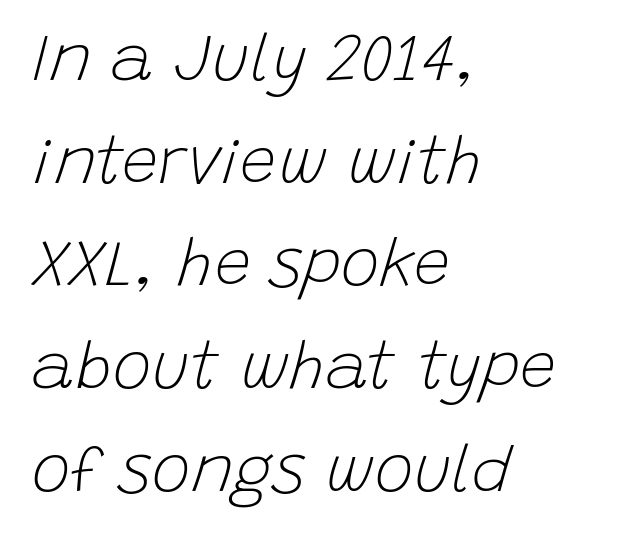
In terms of letterspacing, this is plain default setting. Is there much room between lines? A standard amount, neither cramped nor airy. Check the space under the baseline: it is left empty. Note the varied advance widths — an 'i' is clearly narrower than an 'm'. The weight would be labelled regular, book, light, or lighter still. The compositor pushed each line to the left boundary.
